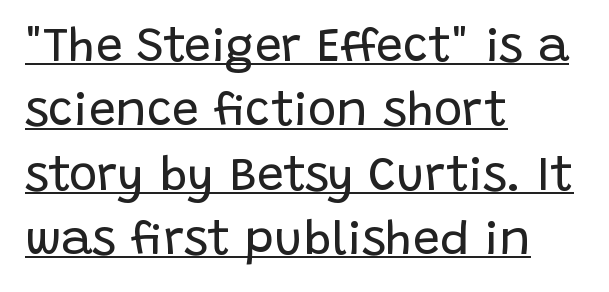
{"serif": "no", "italic": "no", "bold": "no", "weight": "regular", "width": "normal", "stroke_contrast": "low", "x_height": "large", "monospaced": "no", "underline": "yes", "align": "left", "line_spacing": "normal", "line_spacing_ratio": 1.34, "letter_spacing": "normal", "letter_spacing_em": 0.0, "glyph_px": 48}
